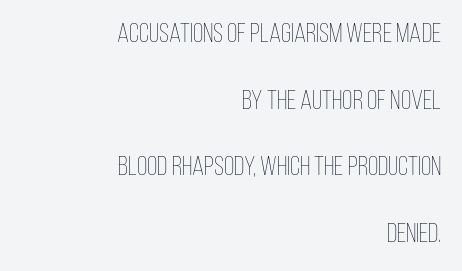
Q: Is the text bold? A: No.
Q: Is the text italic (slanted)? A: No, it is upright.
Q: Is the text underlined? A: No.
Q: How is the paragraph aligned? A: Right-aligned.
Q: Is the spacing between letters normal or unusually wide? A: Normal.
Q: Is the spacing between lines tight, normal or loose? A: Loose.
